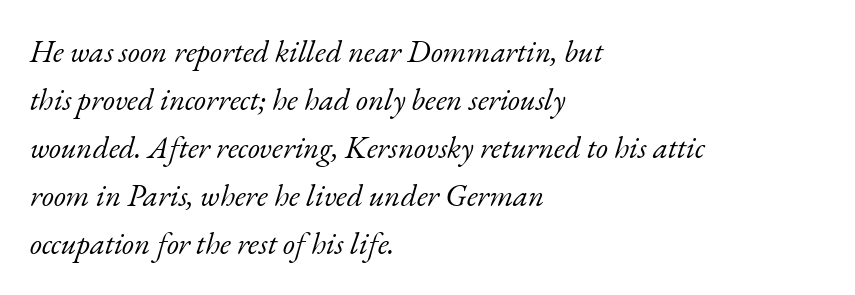
The letters advance in unequal steps, a hallmark of proportional type. Typeset ragged right — the left edge is the straight one. The typesetting does not lean heavy: it is not bold. When letters slant like this, we call the style italic. I'd call this a serif setting — the letters wear small feet. The horizontal fit of the characters is conventional and even.
